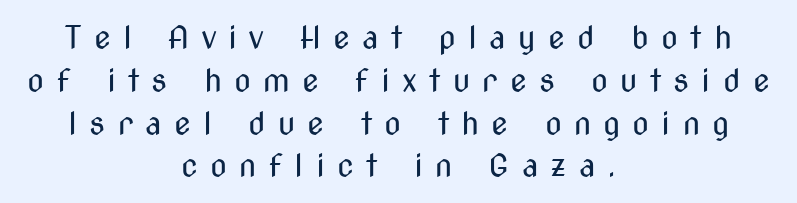
Compared with typical paragraphs, the rows here are spaced about the same. A typesetter would label this face a sans. This is not heavy type; no bold has been used. Does the lettering tilt? It doesn't — this is upright. Each letter keeps its own natural width here, so spacing adapts to shape.
